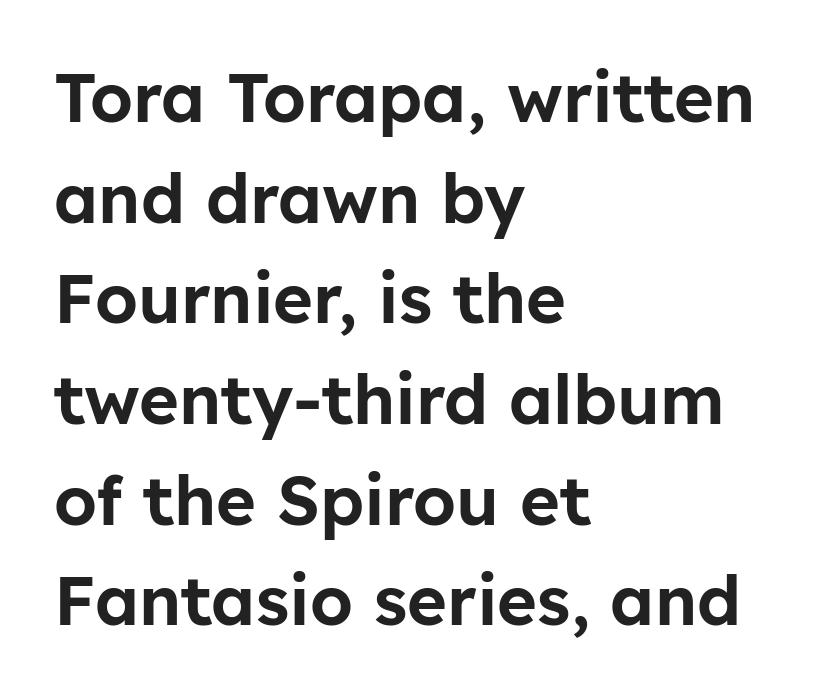
The image shows 68 px sans-serif type, upright; set left-aligned, normal line spacing (1.48x), normal letter spacing, not underlined; low stroke contrast and a medium x-height.
